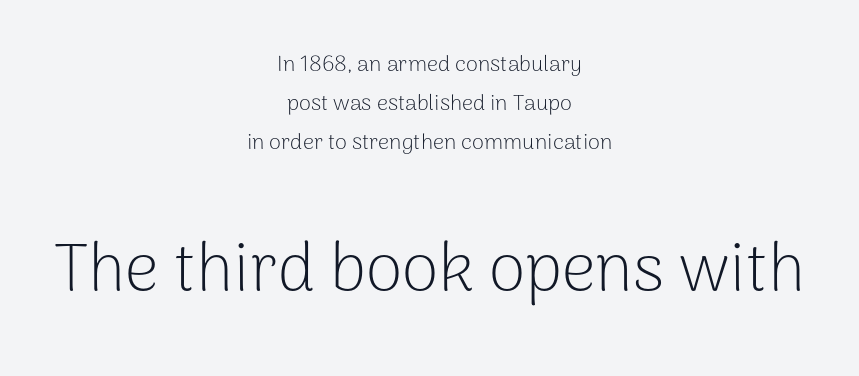
The image shows 67 px light sans-serif type, upright; set centered, line spacing 1.78x, normal letter spacing, not underlined; the second (bottom) block is 3.05x larger; low stroke contrast and a medium x-height.
